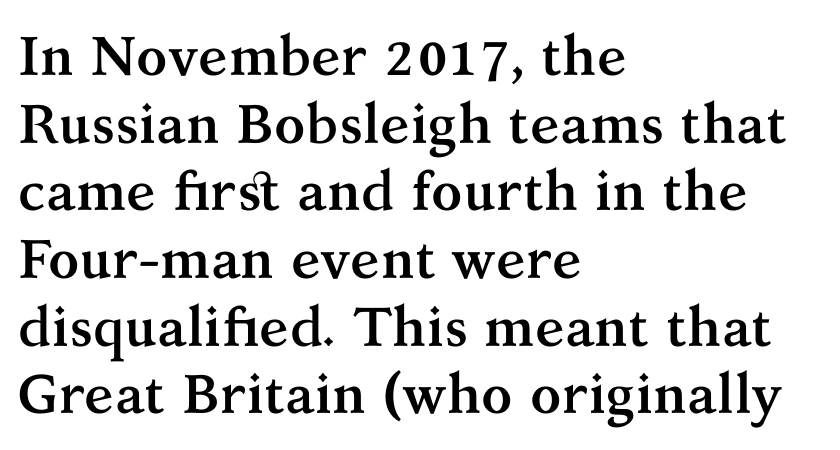
The typesetting leans heavy: a genuine bold. Nobody drew a line under any word here. No italicization has been applied; the sample stays upright. Is the block centered? No — it sits flush against the left margin. Looks like regular typesetting: each glyph gets only the width it needs.
